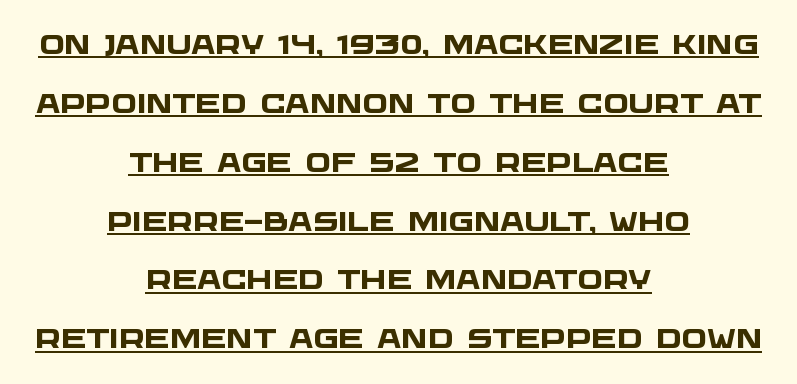
Is the letter spacing exaggerated? No — it looks like the ordinary default. Every letter is thick-stroked: bold, no question. Neither beginnings nor endings align; midpoints do. Has an underline been added? It has. Vertically, the passage feels expansive, rows floating well apart.
